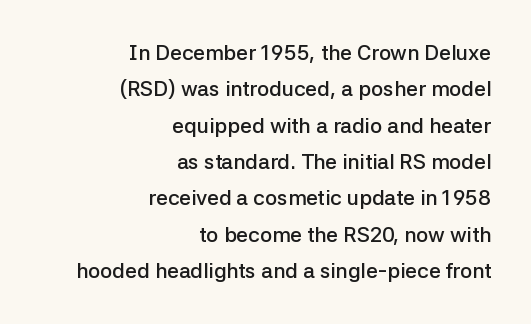
Observe the ordinary spacing: letters are neighbours, not strangers. Caption: multi-line text, flush right, ragged left. Underline: absent. Italic? Not at all — the glyphs are vertical.
